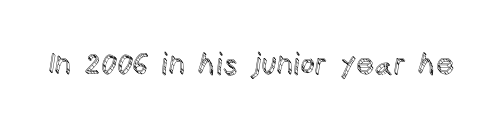
Q: Is the text italic (slanted)? A: Yes.
Q: Is the text underlined? A: No.
Q: Is the spacing between letters normal or unusually wide? A: Normal.
Q: Width (condensed, normal, or wide)? A: Normal.
Q: x-height? A: Large.
Q: Monospaced? A: No.
